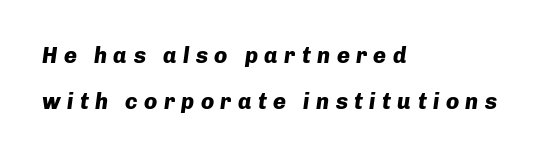
The image shows 22 px bold type, italic (leaning right); set left-aligned, loose line spacing (2.07x), unusually wide letter spacing (+0.29 em), not underlined.
